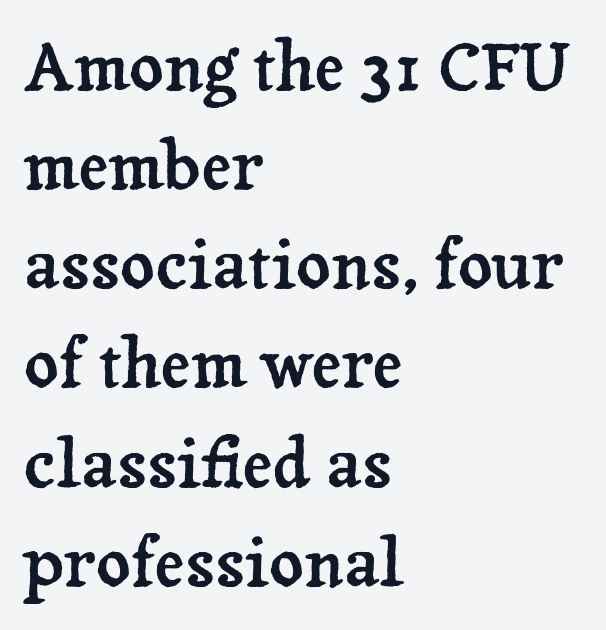
Do the characters align in a grid? No, the font is proportional. Observe the serifs anchoring each vertical stroke in this sample. Normally led — the rows are evenly, conventionally spaced. Posture: upright roman. The words here are not underlined. Each word holds together tightly as a unit, with standard inter-letter gaps.
